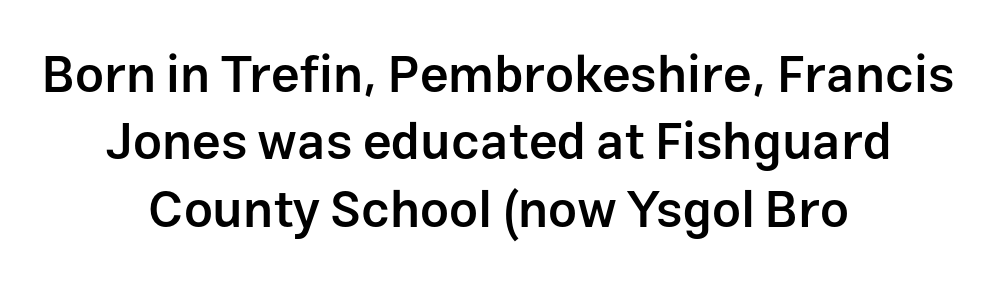
{"serif": "no", "italic": "no", "bold": "semi", "weight": "semibold", "width": "normal", "stroke_contrast": "low", "x_height": "medium", "monospaced": "no", "underline": "no", "align": "center", "line_spacing": "normal", "line_spacing_ratio": 1.32, "letter_spacing": "normal", "letter_spacing_em": 0.0, "glyph_px": 51}
